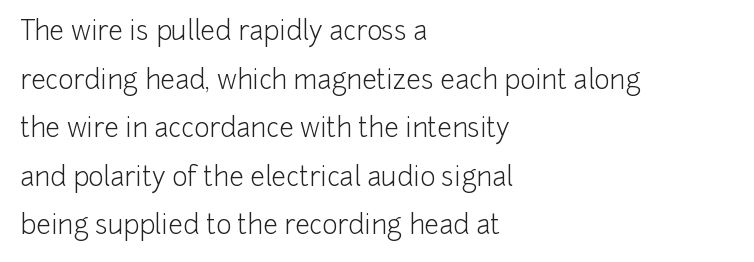
Q: Is the text bold? A: No.
Q: Is the text italic (slanted)? A: No, it is upright.
Q: Is the text underlined? A: No.
Q: How is the paragraph aligned? A: Left-aligned.
Q: Is the spacing between letters normal or unusually wide? A: Normal.
